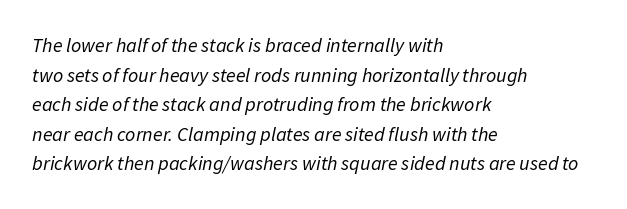
Q: Is the text bold? A: No.
Q: Is the text italic (slanted)? A: Yes, it leans right by about 11 degrees.
Q: Is the text underlined? A: No.
Q: How is the paragraph aligned? A: Left-aligned.
Q: Is the spacing between letters normal or unusually wide? A: Normal.
Q: Is the spacing between lines tight, normal or loose? A: Normal.
